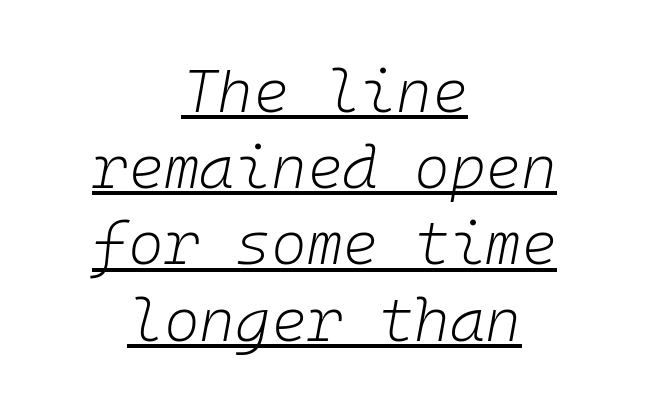
Q: Is the text bold? A: No.
Q: Is the text italic (slanted)? A: Yes, it leans right by about 10 degrees.
Q: Is the text underlined? A: Yes.
Q: How is the paragraph aligned? A: Centered.
Q: Is the spacing between letters normal or unusually wide? A: Normal.
Q: Is the spacing between lines tight, normal or loose? A: Normal.
Q: Width (condensed, normal, or wide)? A: Normal.
Q: Stroke contrast? A: Low.
Q: x-height? A: Medium.
Q: Monospaced? A: Yes.
